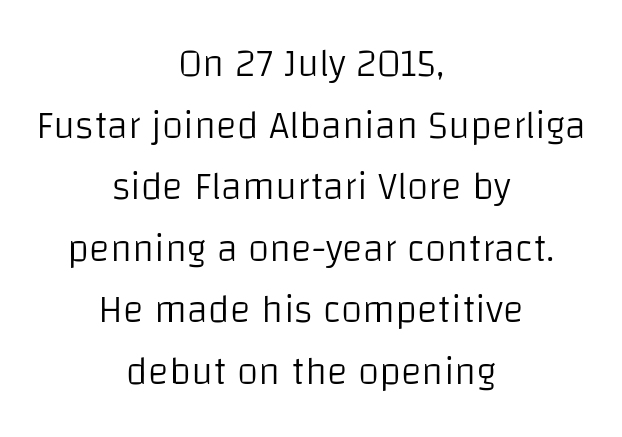
{"serif": "no", "italic": "no", "bold": "no", "weight": "light", "width": "normal", "stroke_contrast": "low", "x_height": "large", "monospaced": "no", "underline": "no", "align": "center", "line_spacing": "normal", "line_spacing_ratio": 1.58, "letter_spacing": "normal", "letter_spacing_em": 0.0, "glyph_px": 39}
